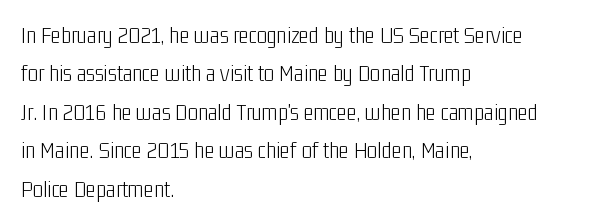
The image shows 24 px text type, upright; set left-aligned, normal line spacing (1.6x), normal letter spacing, not underlined.
